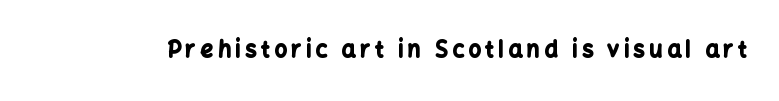
Unlike italic type, these characters show no tilt at all. Between one letter and the next there's a generous, obvious gap. Only glyphs here, with clear space below each row. Every letter is thick-stroked: bold, no question.
